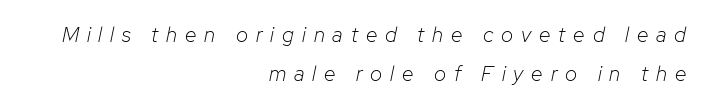
These lines have a slow, spaced-out rhythm from letter to letter. The axis of the letterforms is tilted away from vertical. A flush-right, rag-left setting is used for this passage. The strip under each line holds only bare page.
